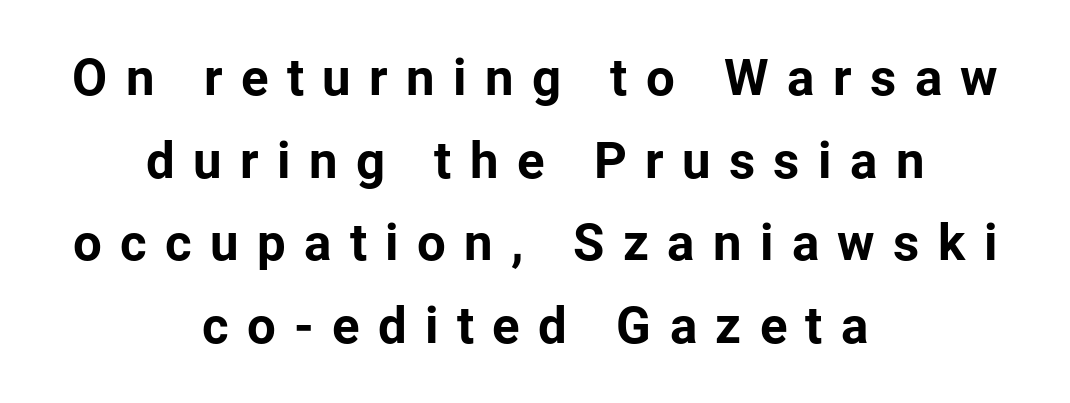
The image shows 51 px bold sans-serif type, upright; set centered, normal line spacing (1.62x), unusually wide letter spacing (+0.36 em), not underlined; low stroke contrast and a medium x-height.
